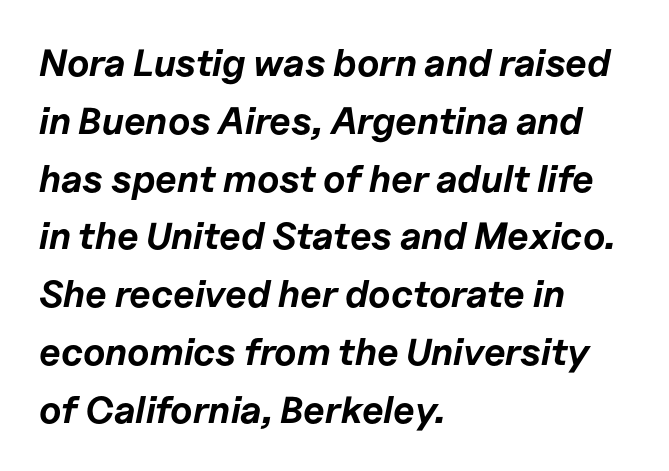
Q: Is the text bold? A: Yes.
Q: Is the text italic (slanted)? A: Yes, it leans right by about 11 degrees.
Q: Is the text underlined? A: No.
Q: How is the paragraph aligned? A: Left-aligned.
Q: Is the spacing between letters normal or unusually wide? A: Normal.
Q: Is the spacing between lines tight, normal or loose? A: Normal.
Q: Width (condensed, normal, or wide)? A: Normal.
Q: Stroke contrast? A: Low.
Q: x-height? A: Medium.
Q: Monospaced? A: No.
